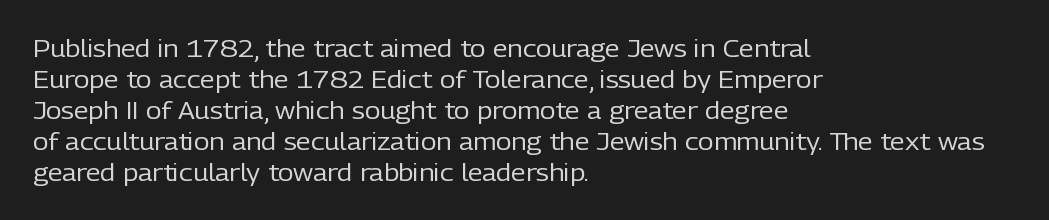
The image shows 24 px text type, upright; set left-aligned, normal line spacing (1.29x), normal letter spacing, not underlined.
